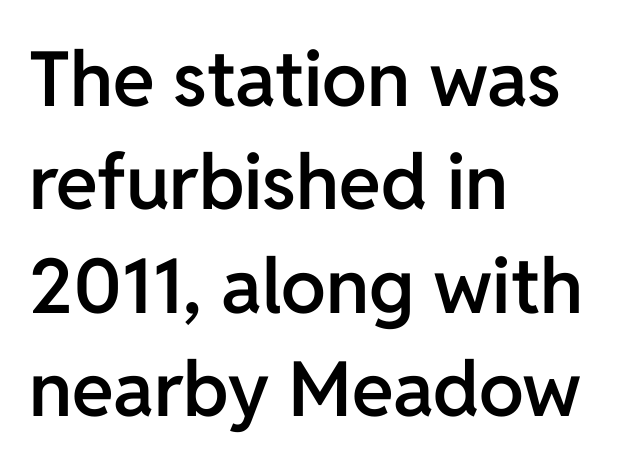
Q: Is the text bold? A: Semi-bold.
Q: Is the text italic (slanted)? A: No, it is upright.
Q: Is the typeface a serif or a sans-serif typeface? A: Sans-serif.
Q: Is the text underlined? A: No.
Q: How is the paragraph aligned? A: Left-aligned.
Q: Is the spacing between letters normal or unusually wide? A: Normal.
Q: Is the spacing between lines tight, normal or loose? A: Normal.
Q: Width (condensed, normal, or wide)? A: Normal.
Q: Stroke contrast? A: Low.
Q: x-height? A: Medium.
Q: Monospaced? A: No.
